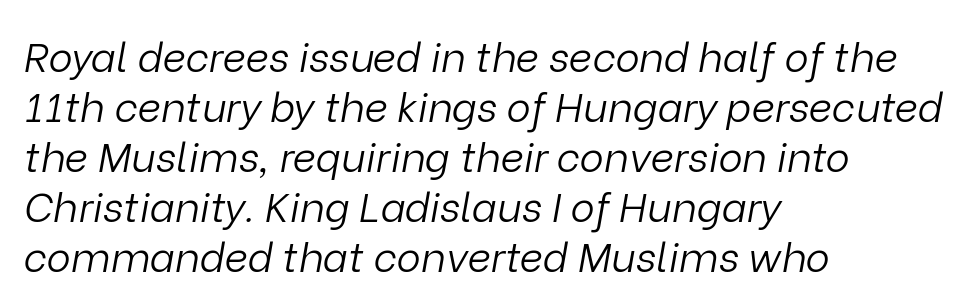
Q: Is the text bold? A: No.
Q: Is the text italic (slanted)? A: Yes, it leans right by about 9 degrees.
Q: Is the text underlined? A: No.
Q: How is the paragraph aligned? A: Left-aligned.
Q: Is the spacing between letters normal or unusually wide? A: Normal.
Q: Width (condensed, normal, or wide)? A: Normal.
Q: Stroke contrast? A: Low.
Q: x-height? A: Medium.
Q: Monospaced? A: No.
